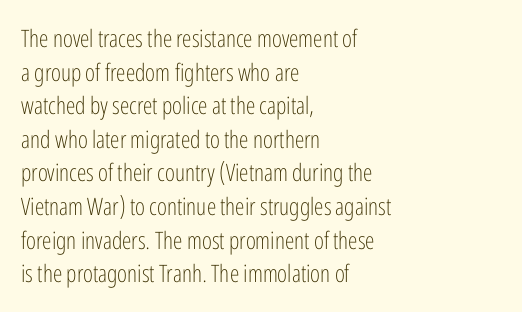
Q: Is the text bold? A: No.
Q: Is the text italic (slanted)? A: No, it is upright.
Q: Is the text underlined? A: No.
Q: How is the paragraph aligned? A: Left-aligned.
Q: Is the spacing between letters normal or unusually wide? A: Normal.
Q: Is the spacing between lines tight, normal or loose? A: Normal.
